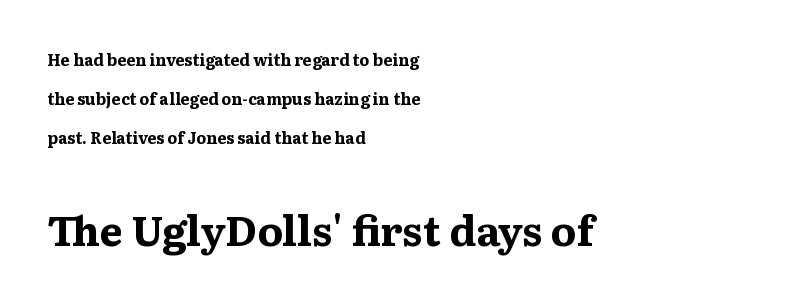
The image shows 41 px bold, wide serif type, upright; set left-aligned, loose line spacing (2.45x), normal letter spacing, not underlined; the second (bottom) block is 2.56x larger; medium stroke contrast and a medium x-height.
